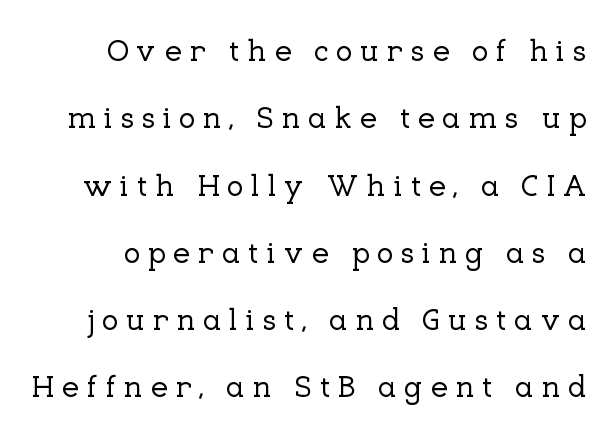
Q: Is the text italic (slanted)? A: No, it is upright.
Q: Is the typeface a serif or a sans-serif typeface? A: Serif.
Q: Is the text underlined? A: No.
Q: How is the paragraph aligned? A: Right-aligned.
Q: Is the spacing between letters normal or unusually wide? A: Unusually wide.
Q: Is the spacing between lines tight, normal or loose? A: Loose.
Q: Width (condensed, normal, or wide)? A: Normal.
Q: Stroke contrast? A: Low.
Q: x-height? A: Medium.
Q: Monospaced? A: No.
